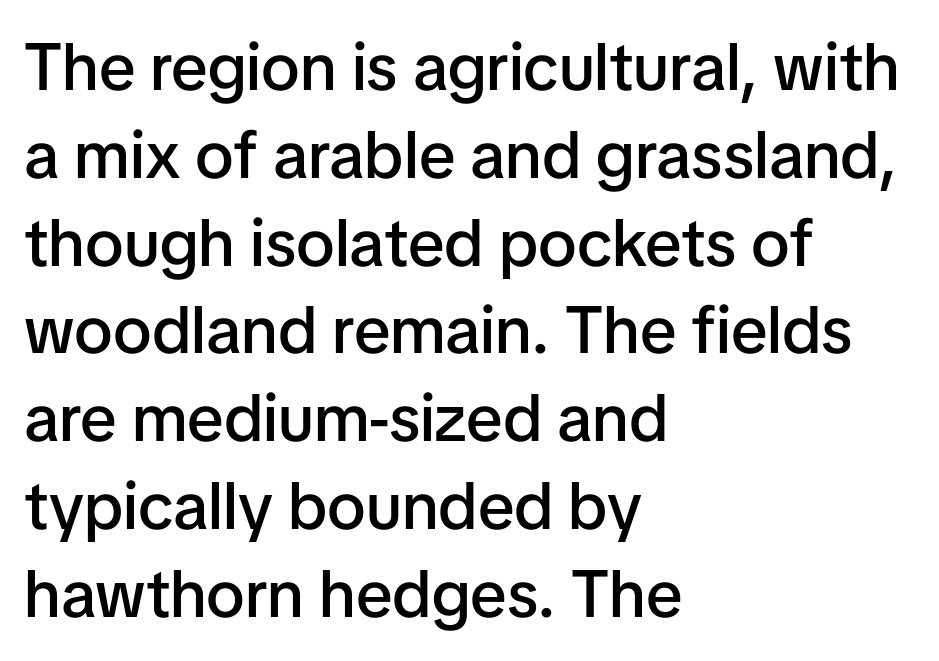
The image shows 66 px semibold sans-serif type, upright; set left-aligned, normal line spacing (1.33x), normal letter spacing, not underlined; low stroke contrast and a medium x-height.
